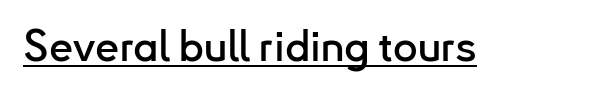
Q: Is the text italic (slanted)? A: No, it is upright.
Q: Is the typeface a serif or a sans-serif typeface? A: Sans-serif.
Q: Is the text underlined? A: Yes.
Q: Is the spacing between letters normal or unusually wide? A: Normal.
Q: Width (condensed, normal, or wide)? A: Normal.
Q: Stroke contrast? A: Low.
Q: x-height? A: Small.
Q: Monospaced? A: No.
